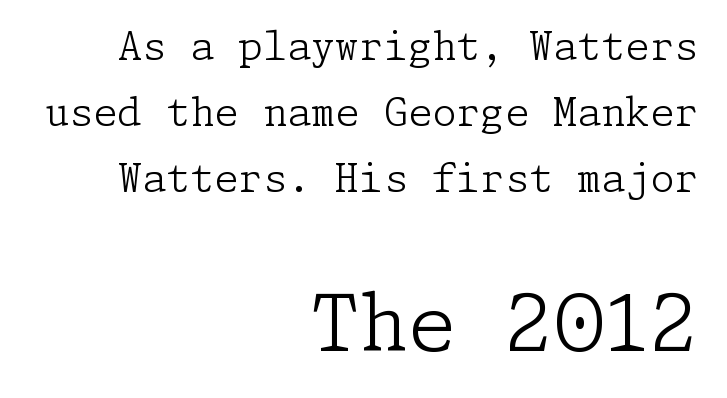
The image shows 78 px light serif type, upright; set right-aligned, normal line spacing (1.69x), normal letter spacing, not underlined; the second (bottom) block is 2.0x larger; low stroke contrast and a medium x-height.
